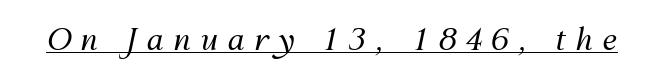
{"italic": "yes", "lean": "right", "slant_degrees": 12, "bold": "no", "weight": "regular", "width": "normal", "stroke_contrast": "medium", "x_height": "medium", "monospaced": "no", "underline": "yes", "letter_spacing": "wide", "letter_spacing_em": 0.32, "glyph_px": 30}
